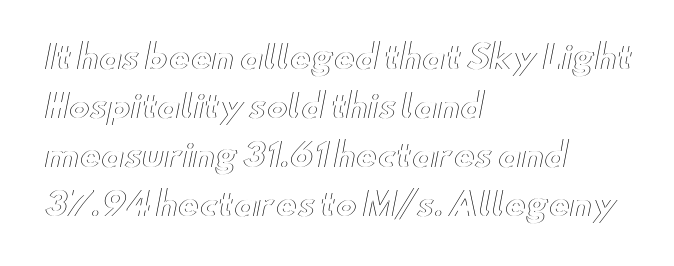
Q: Is the text italic (slanted)? A: Yes.
Q: Is the text underlined? A: No.
Q: How is the paragraph aligned? A: Left-aligned.
Q: Is the spacing between letters normal or unusually wide? A: Normal.
Q: Is the spacing between lines tight, normal or loose? A: Normal.
Q: Width (condensed, normal, or wide)? A: Wide.
Q: x-height? A: Small.
Q: Monospaced? A: No.
